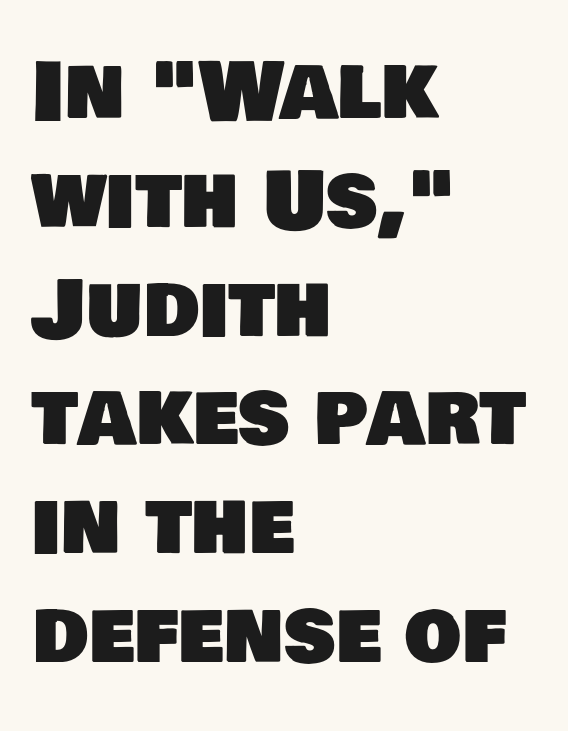
{"serif": "no", "width": "normal", "stroke_contrast": "low", "x_height": "large", "monospaced": "no", "underline": "no", "align": "left", "line_spacing": "normal", "line_spacing_ratio": 1.36, "letter_spacing": "normal", "letter_spacing_em": 0.0, "glyph_px": 80}
